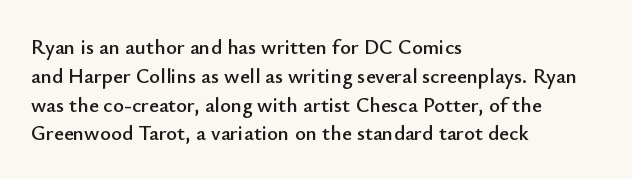
The compositor pushed each line to the left boundary. The strip under each line holds only bare page. When letters stand straight like this, we call the style roman or upright. Letter spacing: default. In terms of leading, this rendering sits right in the middle.
